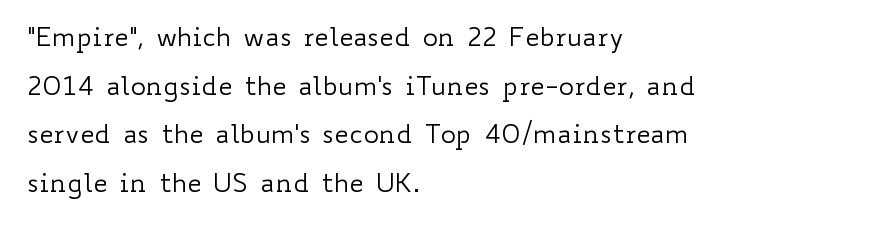
{"italic": "no", "bold": "no", "underline": "no", "align": "left", "line_spacing_ratio": 1.87, "letter_spacing": "normal", "letter_spacing_em": 0.0, "glyph_px": 26}
